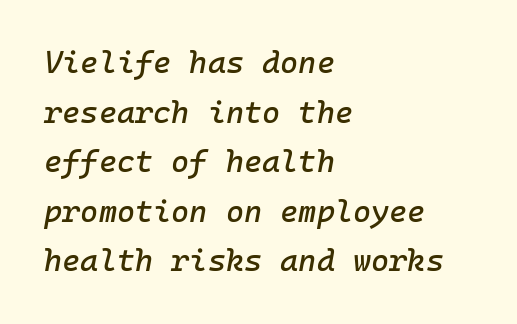
The image shows 31 px text type, italic (leaning right), monospaced; set left-aligned, normal line spacing (1.6x), normal letter spacing, not underlined; low stroke contrast and a medium x-height.
